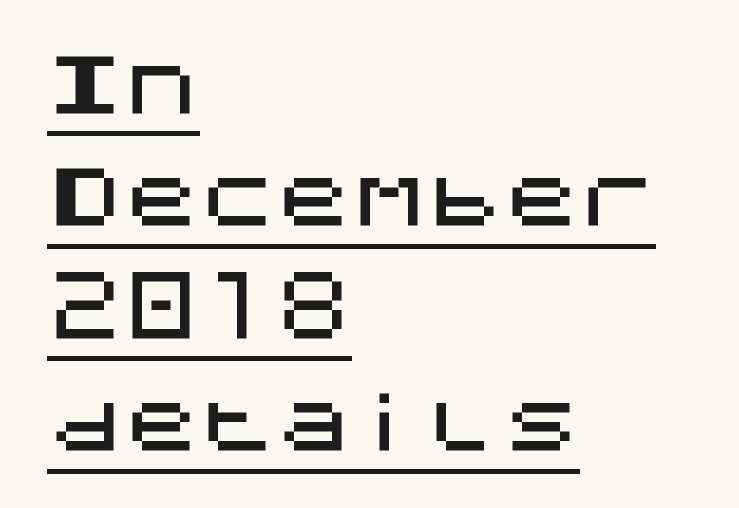
The image shows 76 px sans-serif type, upright; set left-aligned, normal line spacing (1.48x), normal letter spacing, underlined; medium stroke contrast and a large x-height.
